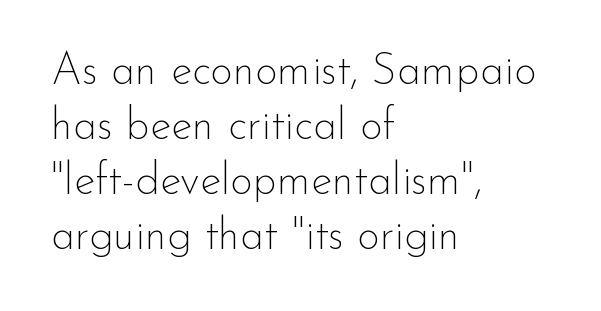
The image shows 44 px thin sans-serif type, upright; set left-aligned, normal line spacing (1.25x), normal letter spacing, not underlined; low stroke contrast and a small x-height.
